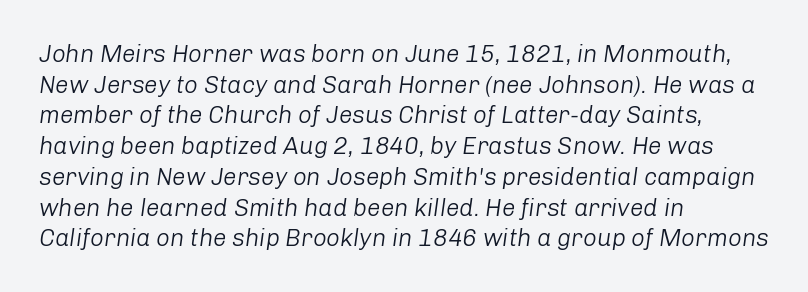
No heavy texture on the line: the type isn't bold. The specimen omits any rule beneath the text block's lines. A typesetter would mark this as italic. The line texture is even and compact thanks to regular tracking. The paragraph shown leans on its left margin. Summary of vertical rhythm: regular, with standard interline spacing.
